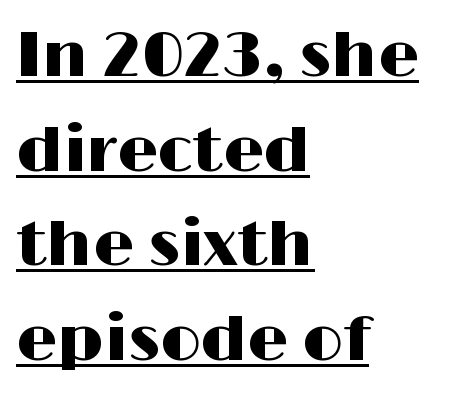
Observe the ordinary spacing: letters are neighbours, not strangers. Think of a printed novel: that variable character pitch is what you see here. The specimen includes a rule beneath the text block's lines. If you measured baseline to baseline, you'd find a middling distance. Is there any slant? The stems are plumb.
